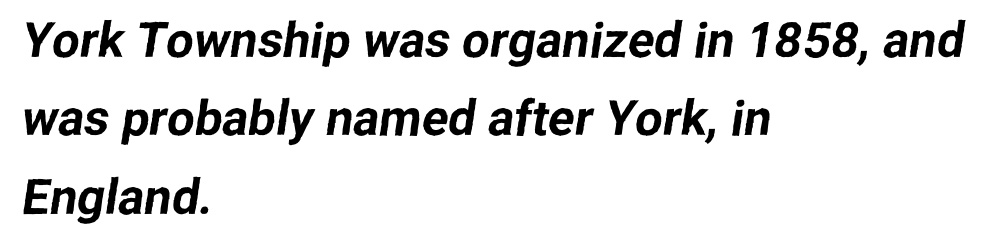
Q: Is the typeface a serif or a sans-serif typeface? A: Sans-serif.
Q: Is the text underlined? A: No.
Q: How is the paragraph aligned? A: Left-aligned.
Q: Is the spacing between letters normal or unusually wide? A: Normal.
Q: Is the spacing between lines tight, normal or loose? A: Normal.
Q: Width (condensed, normal, or wide)? A: Normal.
Q: Stroke contrast? A: Low.
Q: x-height? A: Medium.
Q: Monospaced? A: No.
